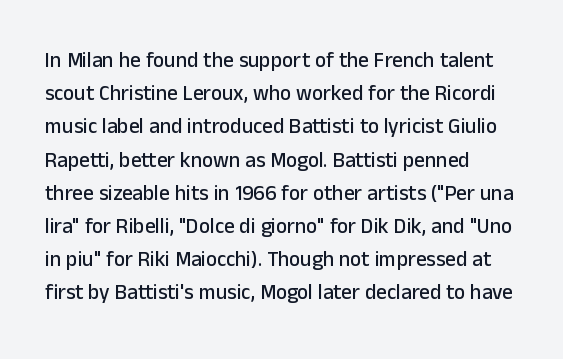
The image shows 21 px text type, upright; set left-aligned, normal line spacing (1.58x), normal letter spacing, not underlined.
